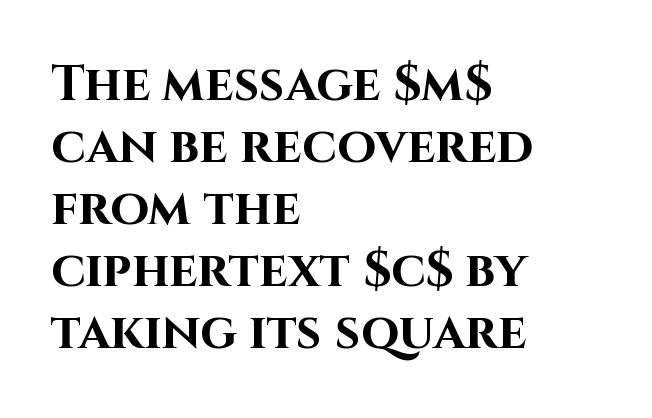
Q: Is the text bold? A: Yes.
Q: Is the text italic (slanted)? A: No, it is upright.
Q: Is the typeface a serif or a sans-serif typeface? A: Sans-serif.
Q: Is the text underlined? A: No.
Q: How is the paragraph aligned? A: Left-aligned.
Q: Is the spacing between letters normal or unusually wide? A: Normal.
Q: Width (condensed, normal, or wide)? A: Normal.
Q: Stroke contrast? A: High.
Q: x-height? A: Large.
Q: Monospaced? A: No.
